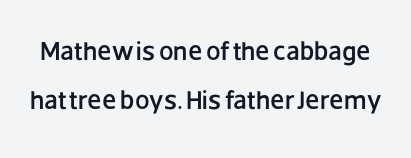
Q: Is the text italic (slanted)? A: No, it is upright.
Q: Is the text underlined? A: No.
Q: Is the spacing between letters normal or unusually wide? A: Normal.
